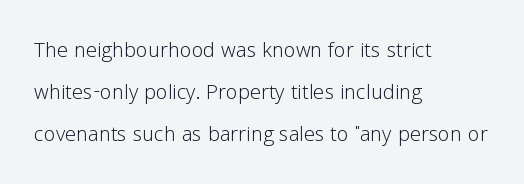
Each new line begins a customary step beneath the previous one. The passage shown is not underscored anywhere. Weight: not bold — regular or lighter. Nope, not italic — everything's standing straight. A classic flush-left, rag-right setting is used for this passage.
